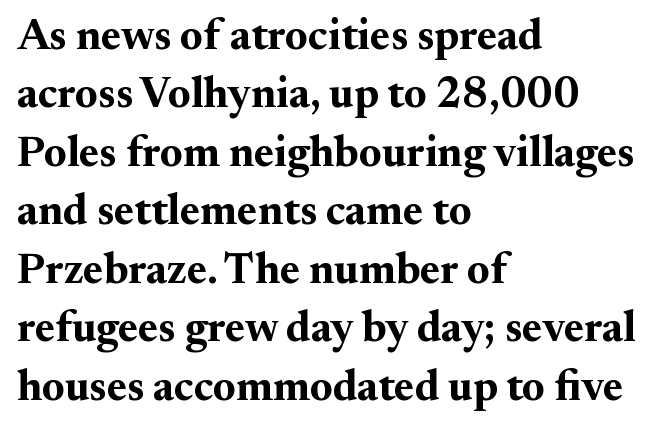
{"serif": "yes", "italic": "no", "bold": "yes", "weight": "bold", "width": "normal", "stroke_contrast": "medium", "x_height": "small", "monospaced": "no", "underline": "no", "align": "left", "line_spacing": "normal", "line_spacing_ratio": 1.36, "letter_spacing": "normal", "letter_spacing_em": 0.0, "glyph_px": 43}
